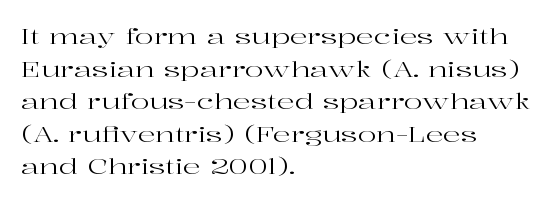
The image shows 22 px text type, upright; set left-aligned, normal line spacing (1.48x), normal letter spacing, not underlined.
